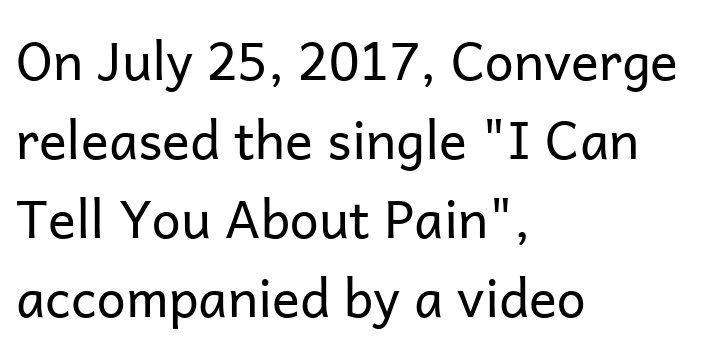
The image shows 52 px regular-weight sans-serif type, upright; set left-aligned, normal line spacing (1.52x), normal letter spacing, not underlined; low stroke contrast and a medium x-height.
